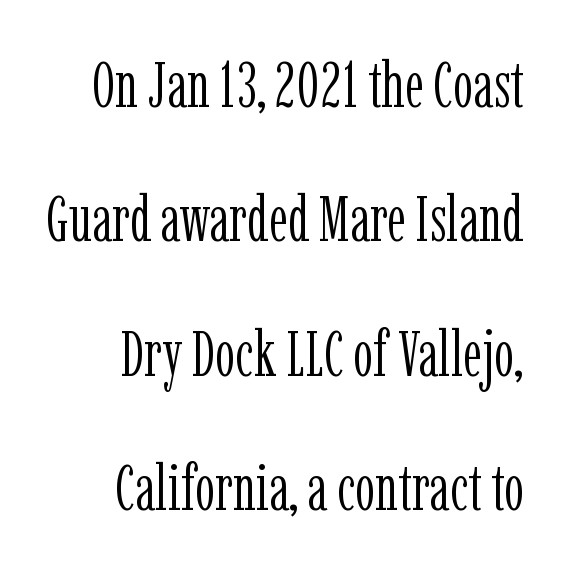
This sample uses a serif face. Varying glyph widths throughout — classic text-font behaviour. Airy leading. Unbolded letterforms with no extra heft.
